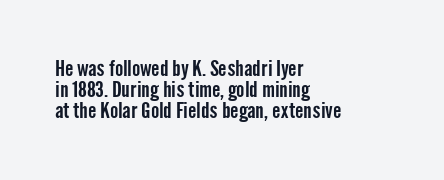
The image shows 22 px text type, upright; set left-aligned, tight line spacing (0.96x), normal letter spacing, not underlined.
